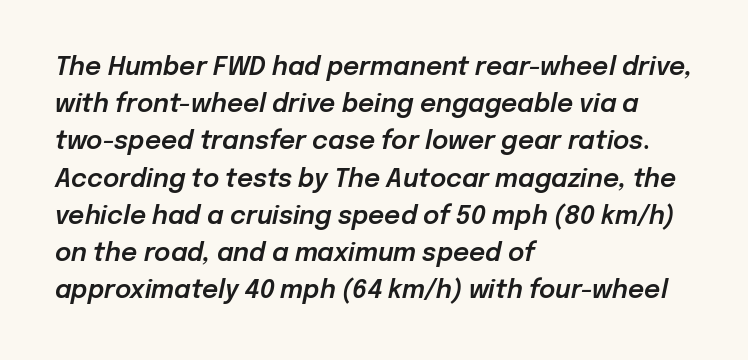
Q: Is the text italic (slanted)? A: Yes, it leans right by about 12 degrees.
Q: Is the text underlined? A: No.
Q: How is the paragraph aligned? A: Left-aligned.
Q: Is the spacing between letters normal or unusually wide? A: Normal.
Q: Is the spacing between lines tight, normal or loose? A: Normal.
